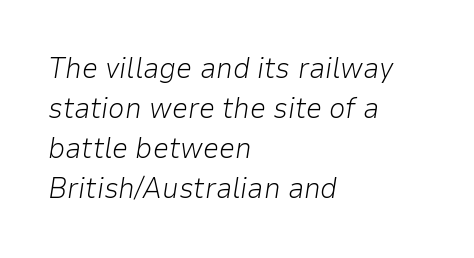
The image shows 29 px light type, italic (leaning right); set left-aligned, normal line spacing (1.38x), normal letter spacing, not underlined; low stroke contrast and a medium x-height.
